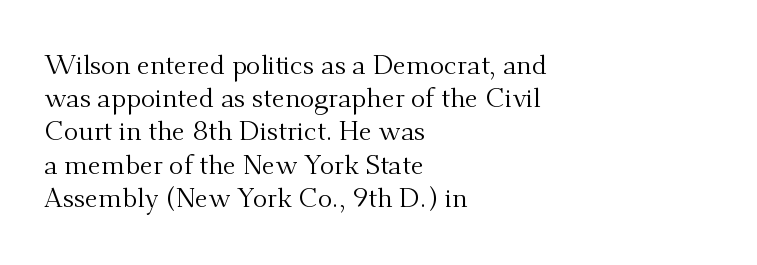
The zone under the glyphs is completely vacant. The passage is arranged the way most books set body copy — flush left. The type sits square on the baseline with zero lean. Weight: in the light-to-regular range. In terms of letterspacing, this is plain default setting.
